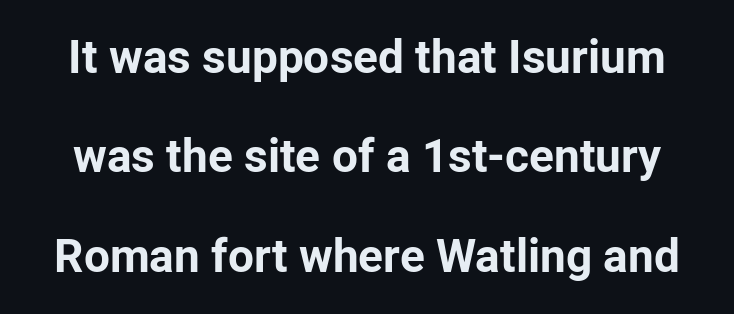
{"serif": "no", "italic": "no", "bold": "yes", "weight": "bold", "width": "normal", "stroke_contrast": "low", "x_height": "medium", "monospaced": "no", "underline": "no", "line_spacing": "loose", "line_spacing_ratio": 2.16, "letter_spacing": "normal", "letter_spacing_em": 0.0, "glyph_px": 46}
